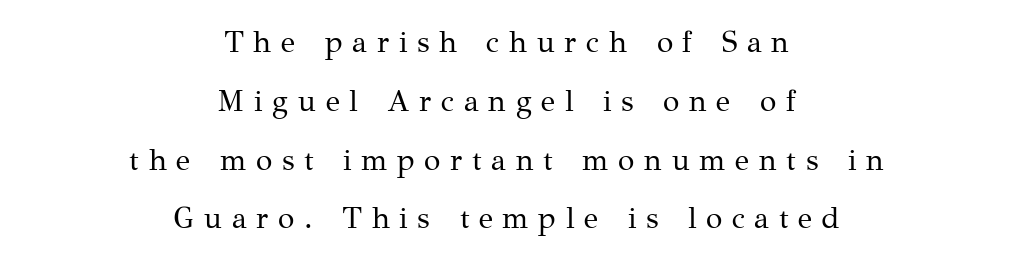
{"serif": "yes", "italic": "no", "bold": "no", "weight": "regular", "width": "normal", "stroke_contrast": "medium", "x_height": "medium", "monospaced": "no", "underline": "no", "align": "center", "line_spacing": "loose", "line_spacing_ratio": 1.96, "letter_spacing": "wide", "letter_spacing_em": 0.32, "glyph_px": 30}
